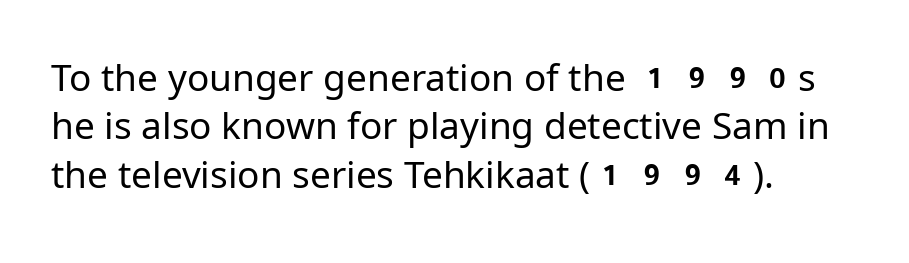
{"serif": "no", "italic": "no", "bold": "no", "weight": "regular", "width": "normal", "stroke_contrast": "low", "x_height": "medium", "monospaced": "no", "underline": "no", "align": "left", "line_spacing": "normal", "line_spacing_ratio": 1.31, "letter_spacing": "normal", "letter_spacing_em": 0.0, "glyph_px": 37}
